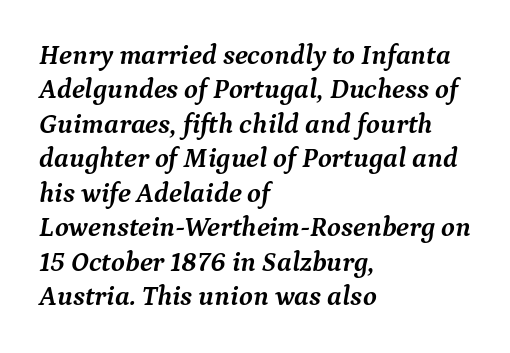
The glyphs in this specimen are seriffed. The rendering uses natural spacing where letterforms have individual widths. The text carries the slant typical of an italic or oblique font. The type is set solid horizontally, with unmodified tracking.
